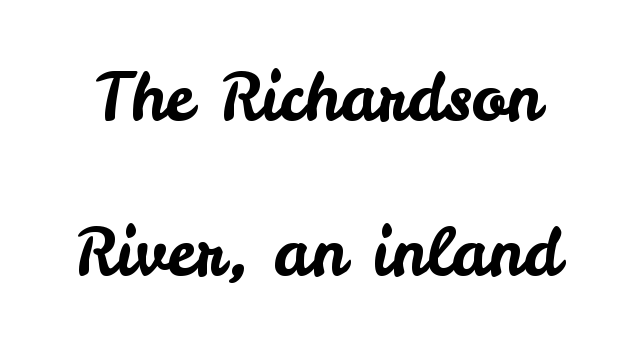
Each letter keeps its own natural width here, so spacing adapts to shape. Students, note that the glyphs here touch the page at normal intervals. A sans-serif font was chosen for this passage. The passage shown stacks its lines with a broad gap. Descenders hang freely into open space.
